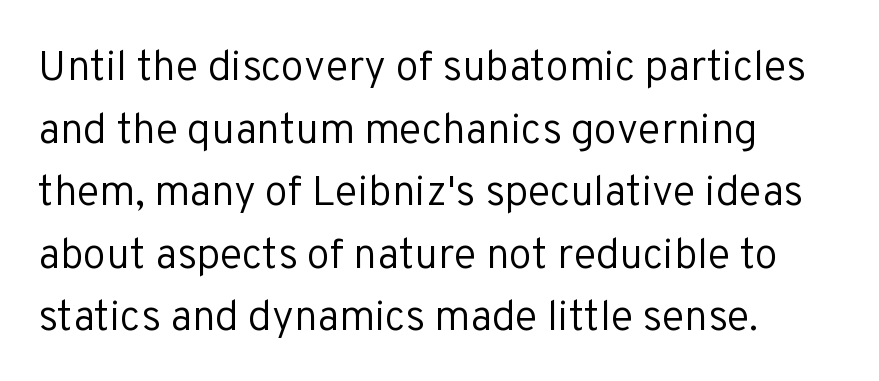
{"serif": "no", "italic": "no", "bold": "no", "weight": "regular", "width": "normal", "stroke_contrast": "low", "x_height": "medium", "monospaced": "no", "underline": "no", "align": "left", "line_spacing": "normal", "line_spacing_ratio": 1.49, "letter_spacing": "normal", "letter_spacing_em": 0.0, "glyph_px": 42}
